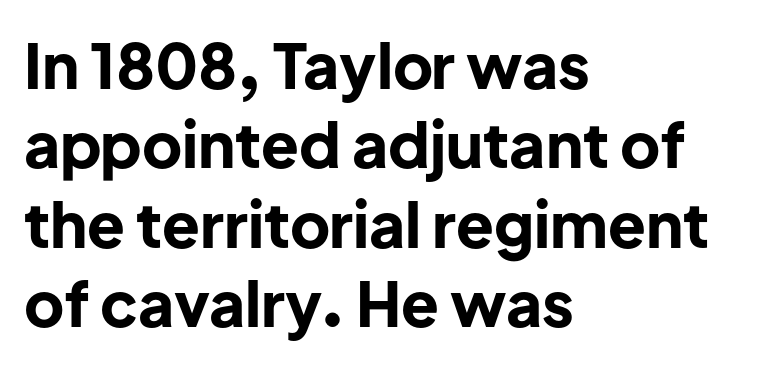
These lines carry a lot of weight — the face is fully bold. Is the block centered? No — it sits flush against the left margin. The typeface chosen for these lines omits serifs. Any mark beneath the type? The region is blank.
